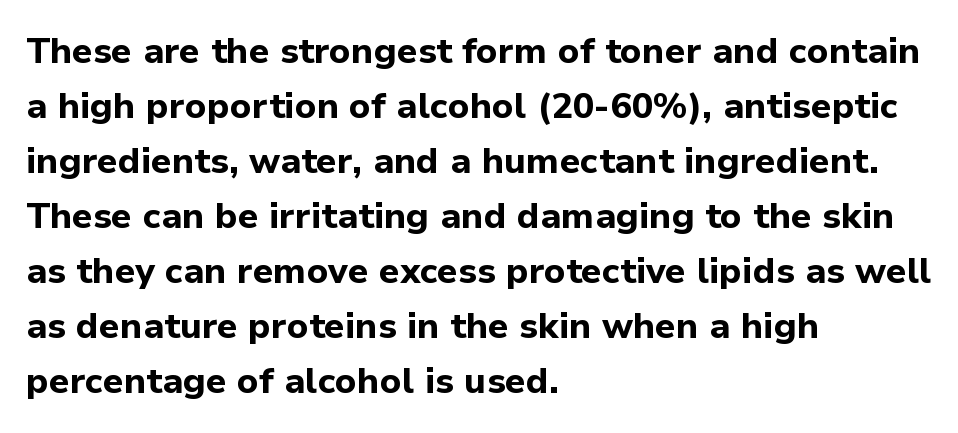
The image shows 36 px bold sans-serif type, upright; set left-aligned, normal line spacing (1.53x), normal letter spacing, not underlined; low stroke contrast and a medium x-height.
